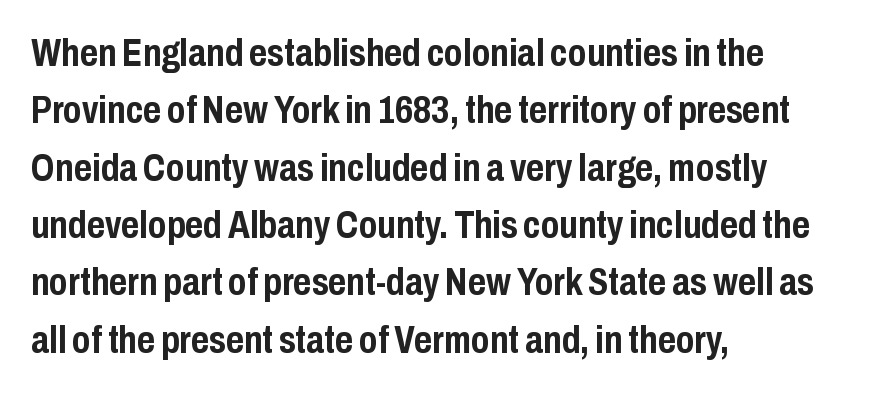
Compared with typical body copy, the letter spacing here is the same. Italic? Not at all — the glyphs are vertical. Underline: absent. You could not count columns in this text — the font is proportionally spaced. Baseline-to-baseline distance is the conventional proportion of letter height. Pretty heavy lettering here — definitely bold.
